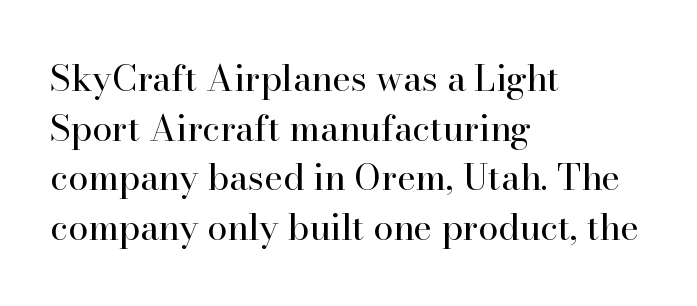
Q: Is the text bold? A: No.
Q: Is the text italic (slanted)? A: No, it is upright.
Q: Is the typeface a serif or a sans-serif typeface? A: Serif.
Q: Is the text underlined? A: No.
Q: How is the paragraph aligned? A: Left-aligned.
Q: Is the spacing between letters normal or unusually wide? A: Normal.
Q: Is the spacing between lines tight, normal or loose? A: Normal.
Q: Width (condensed, normal, or wide)? A: Normal.
Q: Stroke contrast? A: High.
Q: x-height? A: Small.
Q: Monospaced? A: No.
